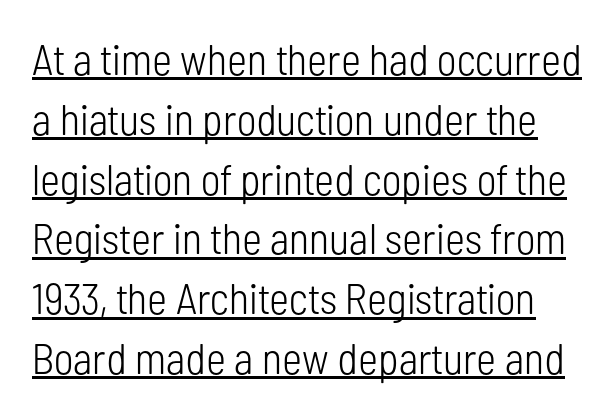
{"serif": "no", "italic": "no", "bold": "no", "weight": "light", "width": "condensed", "stroke_contrast": "low", "x_height": "medium", "monospaced": "no", "underline": "yes", "line_spacing": "normal", "line_spacing_ratio": 1.39, "letter_spacing": "normal", "letter_spacing_em": 0.0, "glyph_px": 43}
